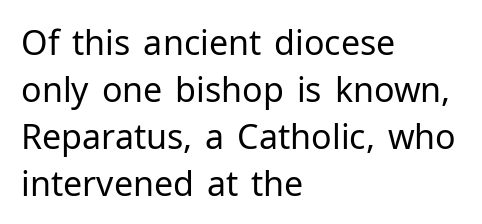
The image shows 34 px regular-weight sans-serif type, upright; set left-aligned, normal line spacing (1.38x), normal letter spacing, not underlined; low stroke contrast and a medium x-height.
